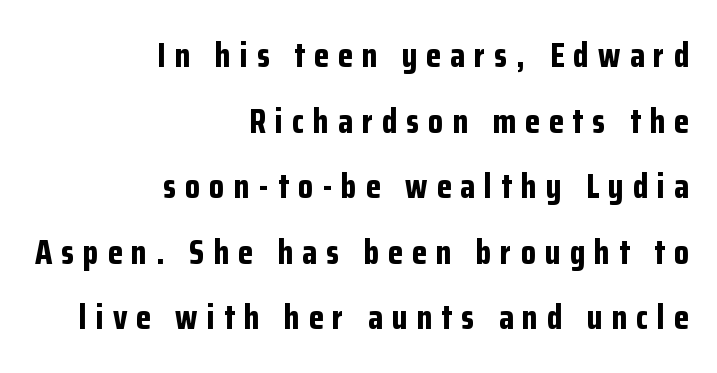
{"serif": "no", "italic": "no", "bold": "yes", "weight": "bold", "width": "condensed", "stroke_contrast": "low", "x_height": "medium", "monospaced": "no", "underline": "no", "align": "right", "line_spacing": "loose", "line_spacing_ratio": 1.93, "letter_spacing": "wide", "letter_spacing_em": 0.27, "glyph_px": 34}
